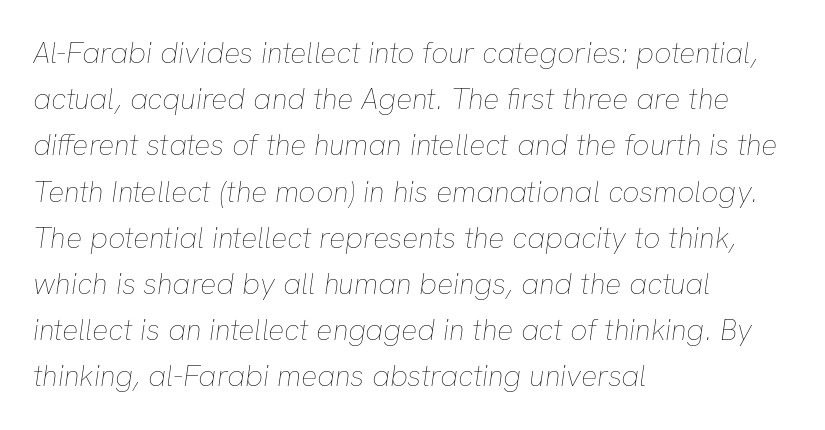
Successive baselines arrive at the customary interval. These lines are set flush left with a ragged right edge. Is this a fixed-width face? No — the glyphs have proportional, varying widths. Ink coverage per letter is moderate at most. A clean baseline with only descenders dipping below it.
